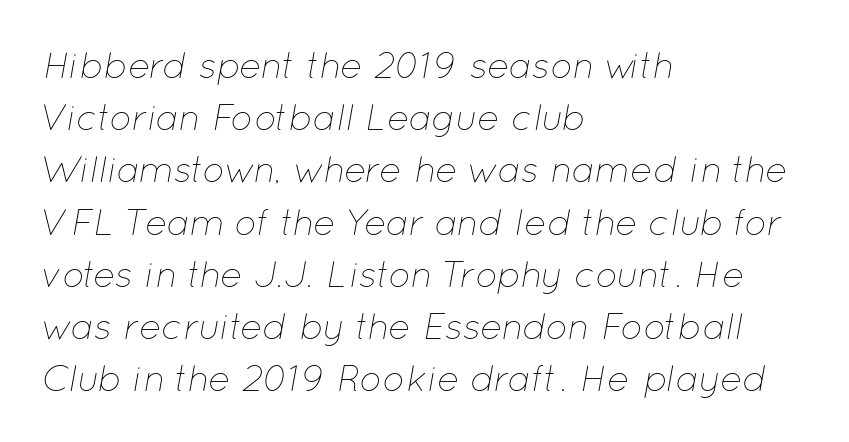
The image shows 37 px thin type, italic (leaning right); set left-aligned, normal line spacing (1.41x), normal letter spacing, not underlined; low stroke contrast and a medium x-height.
